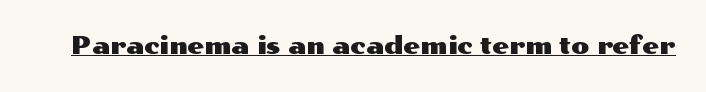
{"italic": "no", "underline": "yes", "letter_spacing": "normal", "letter_spacing_em": 0.0, "glyph_px": 24}
